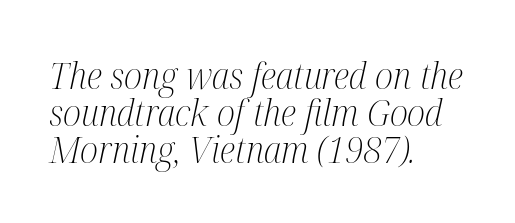
The image shows 37 px light, condensed serif type, italic (leaning right); set left-aligned, tight line spacing (1.0x), normal letter spacing, not underlined; medium stroke contrast and a medium x-height.
